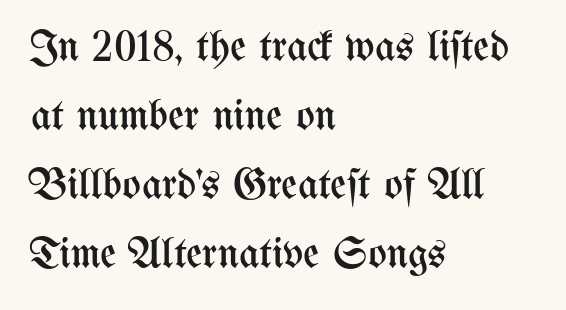
Honestly, the row spacing looks completely unremarkable. Type without underlining. On a weight scale, this lands at 450 or below. Note the varied advance widths — an 'i' is clearly narrower than an 'm'. The text block is weighted toward the left margin, trailing off unevenly rightward.
